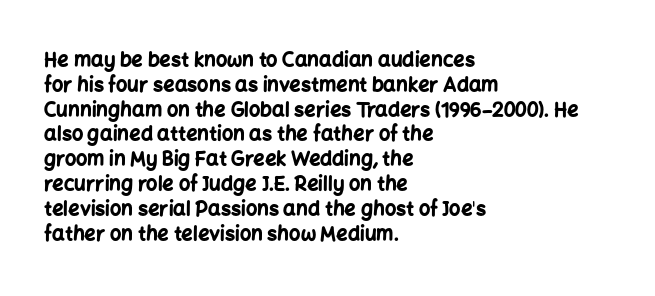
Q: Is the text bold? A: Yes.
Q: Is the text italic (slanted)? A: No, it is upright.
Q: Is the text underlined? A: No.
Q: How is the paragraph aligned? A: Left-aligned.
Q: Is the spacing between letters normal or unusually wide? A: Normal.
